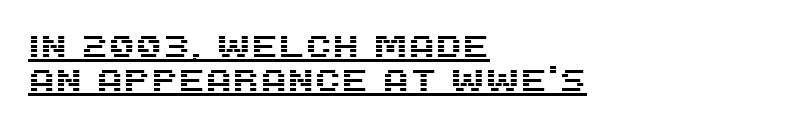
The image shows 31 px sans-serif type, upright; set left-aligned, tight line spacing (1.1x), normal letter spacing, underlined; medium stroke contrast and a large x-height.
